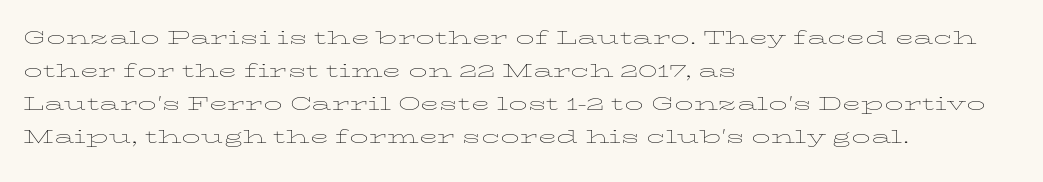
The image shows 25 px text type, upright; set left-aligned, normal line spacing (1.32x), normal letter spacing, not underlined.
